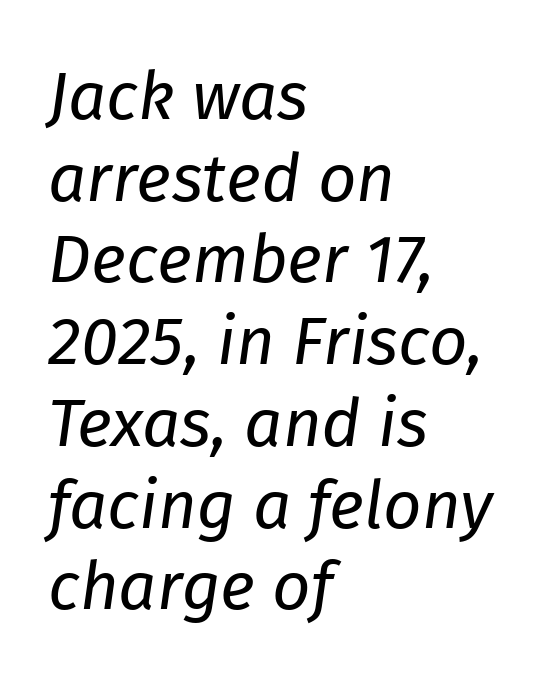
The image shows 67 px regular-weight type, italic (leaning right); set left-aligned, line spacing 1.22x, normal letter spacing, not underlined; low stroke contrast and a medium x-height.
